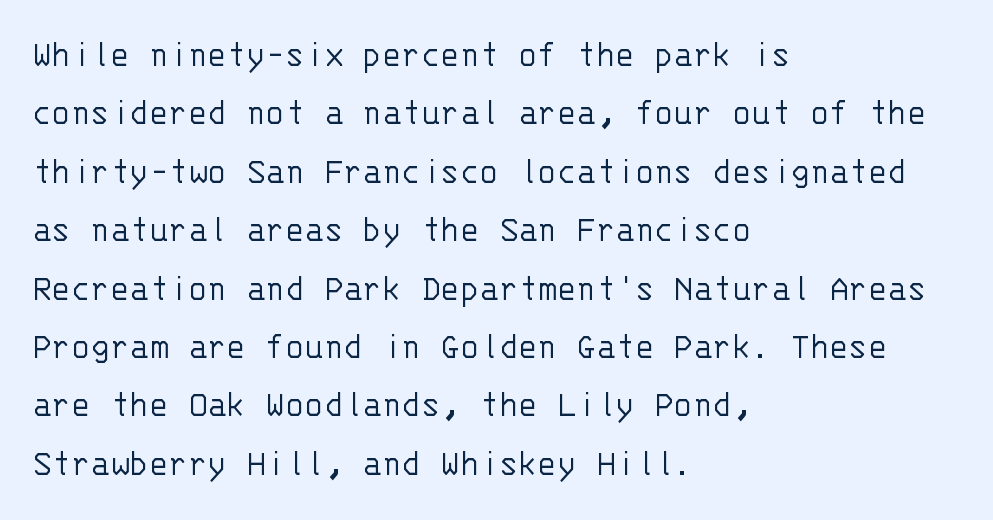
The space between consecutive lines is moderate. When letters stand straight like this, we call the style roman or upright. A quiet, ordinary-to-light weight characterises the typeface. The words here are not underlined.
